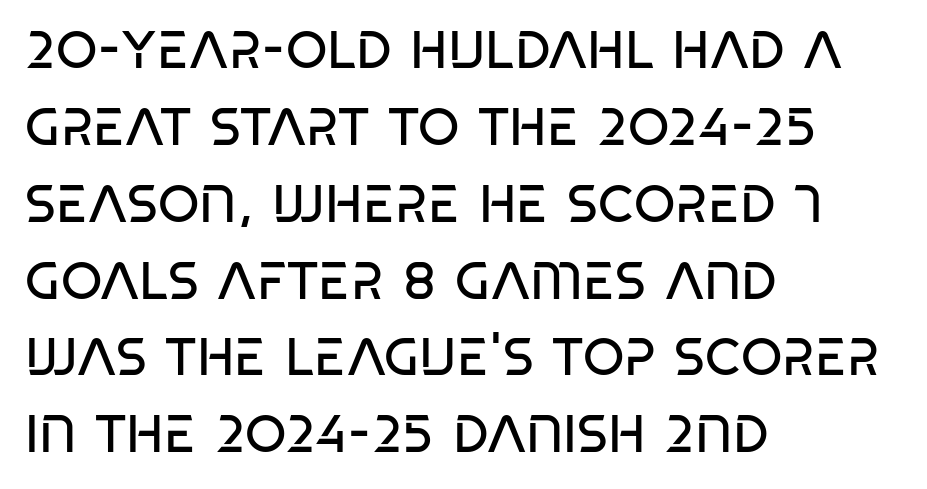
Q: Is the text bold? A: No.
Q: Is the typeface a serif or a sans-serif typeface? A: Sans-serif.
Q: Is the text underlined? A: No.
Q: How is the paragraph aligned? A: Left-aligned.
Q: Is the spacing between letters normal or unusually wide? A: Normal.
Q: Is the spacing between lines tight, normal or loose? A: Normal.
Q: Width (condensed, normal, or wide)? A: Condensed.
Q: Stroke contrast? A: Low.
Q: x-height? A: Large.
Q: Monospaced? A: No.
